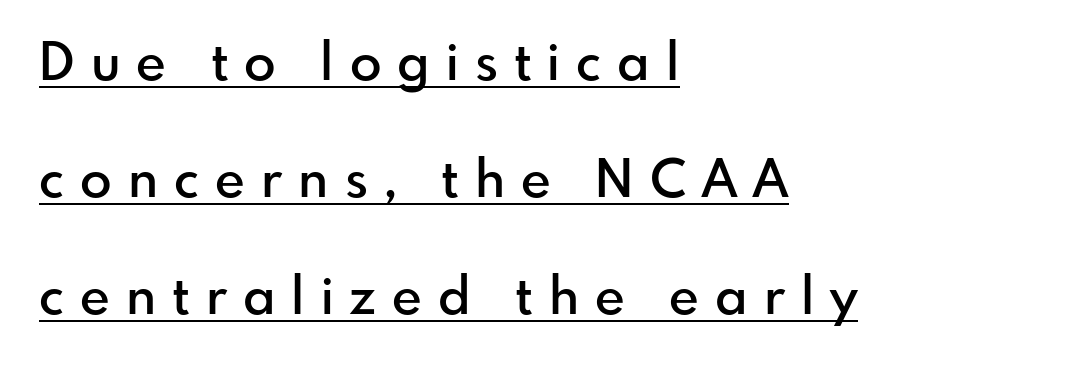
Q: Is the text bold? A: Semi-bold.
Q: Is the text italic (slanted)? A: No, it is upright.
Q: Is the typeface a serif or a sans-serif typeface? A: Sans-serif.
Q: Is the text underlined? A: Yes.
Q: How is the paragraph aligned? A: Left-aligned.
Q: Is the spacing between letters normal or unusually wide? A: Unusually wide.
Q: Is the spacing between lines tight, normal or loose? A: Loose.
Q: Width (condensed, normal, or wide)? A: Normal.
Q: Stroke contrast? A: Low.
Q: x-height? A: Small.
Q: Monospaced? A: No.
